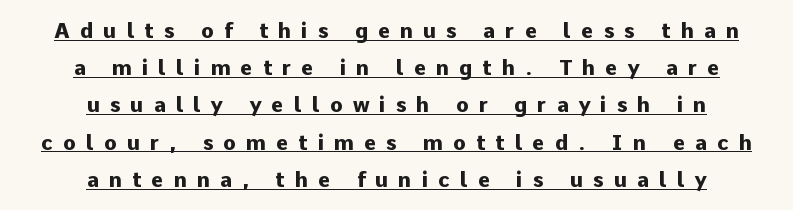
Q: Is the text bold? A: Yes.
Q: Is the text italic (slanted)? A: No, it is upright.
Q: Is the text underlined? A: Yes.
Q: How is the paragraph aligned? A: Centered.
Q: Is the spacing between letters normal or unusually wide? A: Unusually wide.
